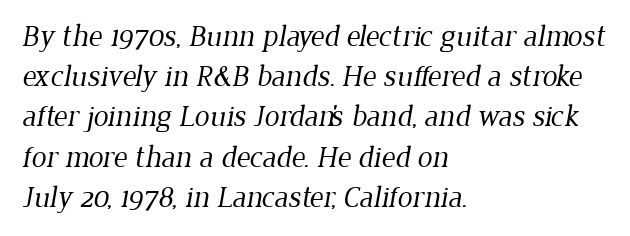
Q: Is the text bold? A: No.
Q: Is the typeface a serif or a sans-serif typeface? A: Serif.
Q: Is the text underlined? A: No.
Q: How is the paragraph aligned? A: Left-aligned.
Q: Is the spacing between letters normal or unusually wide? A: Normal.
Q: Is the spacing between lines tight, normal or loose? A: Normal.
Q: Width (condensed, normal, or wide)? A: Normal.
Q: Stroke contrast? A: Low.
Q: x-height? A: Medium.
Q: Monospaced? A: No.
